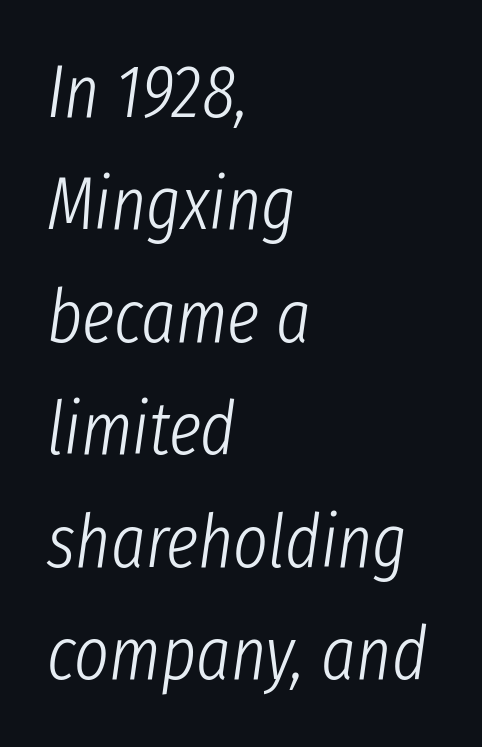
Q: Is the text bold? A: No.
Q: Is the text italic (slanted)? A: Yes, it leans right by about 8 degrees.
Q: Is the text underlined? A: No.
Q: How is the paragraph aligned? A: Left-aligned.
Q: Is the spacing between letters normal or unusually wide? A: Normal.
Q: Is the spacing between lines tight, normal or loose? A: Normal.
Q: Width (condensed, normal, or wide)? A: Condensed.
Q: Stroke contrast? A: Low.
Q: x-height? A: Medium.
Q: Monospaced? A: No.
